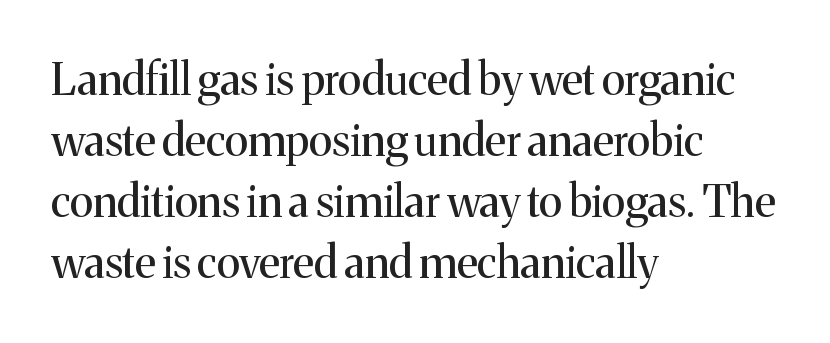
The image shows 44 px regular-weight serif type, upright; set left-aligned, normal line spacing (1.39x), normal letter spacing, not underlined; medium stroke contrast and a medium x-height.
